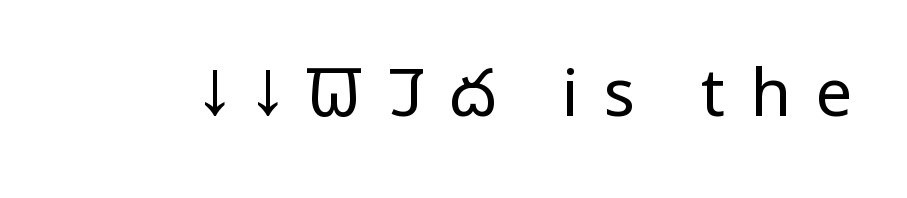
Q: Is the text bold? A: No.
Q: Is the text italic (slanted)? A: No, it is upright.
Q: Is the typeface a serif or a sans-serif typeface? A: Sans-serif.
Q: Is the text underlined? A: No.
Q: Is the spacing between letters normal or unusually wide? A: Unusually wide.
Q: Width (condensed, normal, or wide)? A: Condensed.
Q: Stroke contrast? A: Low.
Q: x-height? A: Large.
Q: Monospaced? A: No.
